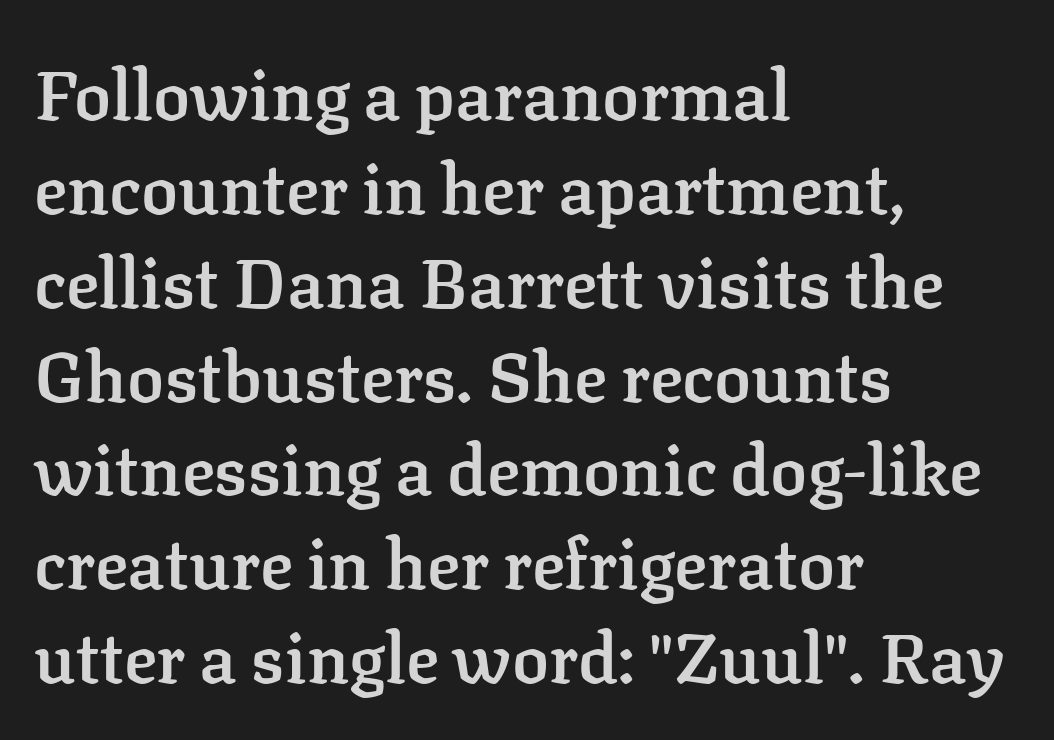
The image shows 69 px semibold serif type, upright; set left-aligned, normal line spacing (1.36x), normal letter spacing, not underlined; low stroke contrast and a medium x-height.
